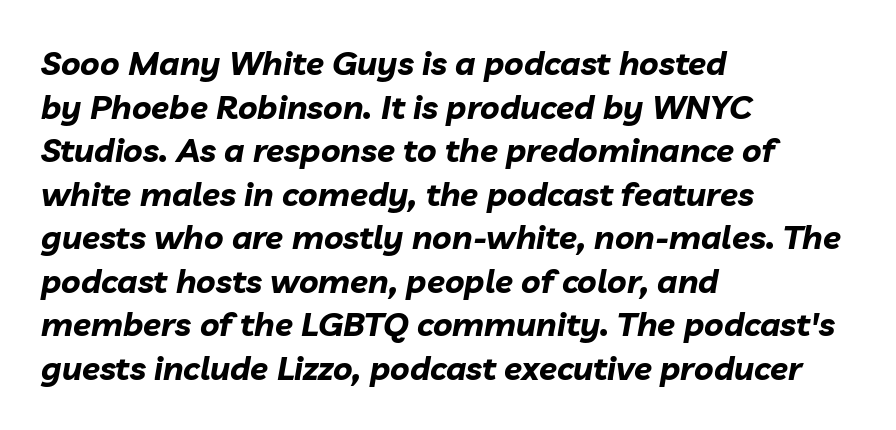
{"italic": "yes", "lean": "right", "slant_degrees": 10, "bold": "yes", "weight": "bold", "width": "normal", "stroke_contrast": "low", "x_height": "medium", "monospaced": "no", "underline": "no", "align": "left", "line_spacing": "normal", "line_spacing_ratio": 1.32, "letter_spacing": "normal", "letter_spacing_em": 0.0, "glyph_px": 33}
